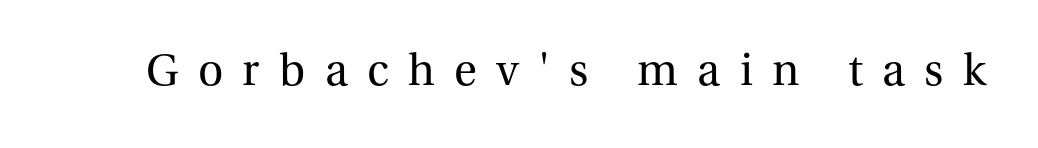
Q: Is the text bold? A: No.
Q: Is the text italic (slanted)? A: No, it is upright.
Q: Is the typeface a serif or a sans-serif typeface? A: Serif.
Q: Is the text underlined? A: No.
Q: Is the spacing between letters normal or unusually wide? A: Unusually wide.
Q: Width (condensed, normal, or wide)? A: Normal.
Q: Stroke contrast? A: Medium.
Q: x-height? A: Medium.
Q: Monospaced? A: No.
